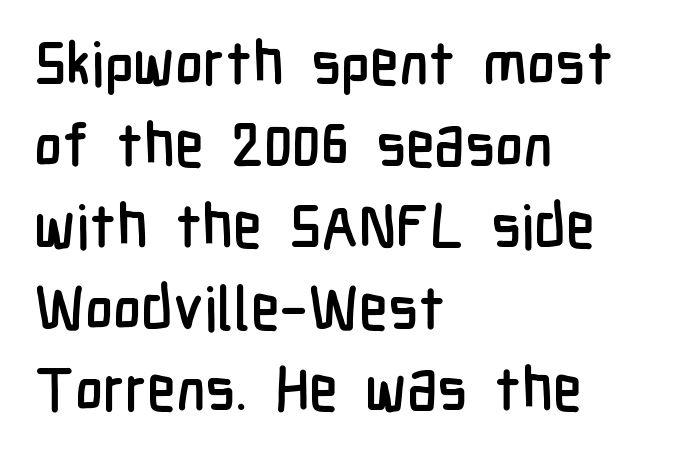
The image shows 60 px condensed sans-serif type, upright; set left-aligned, normal line spacing (1.36x), normal letter spacing, not underlined; low stroke contrast and a medium x-height.
